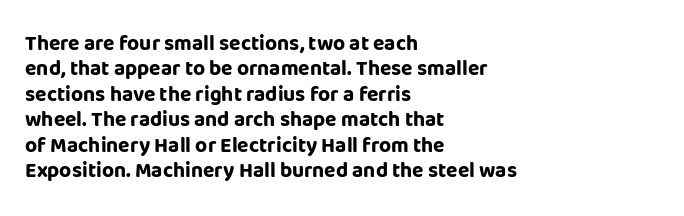
{"italic": "no", "bold": "yes", "underline": "no", "align": "left", "line_spacing_ratio": 1.21, "letter_spacing": "normal", "letter_spacing_em": 0.0, "glyph_px": 21}
